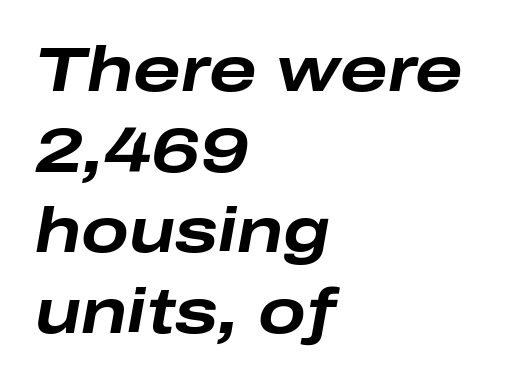
The font's italic variant was chosen for this text. Spacing between characters is what you'd get straight out of the box. This rendering features lettering with no underline. Vertical spacing — default. These lines are set flush left with a ragged right edge.
